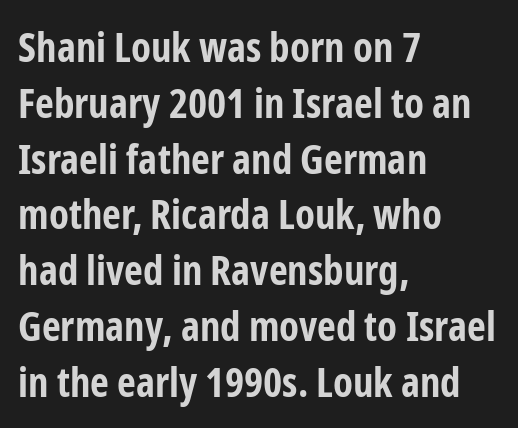
Q: Is the text bold? A: Yes.
Q: Is the text italic (slanted)? A: No, it is upright.
Q: Is the typeface a serif or a sans-serif typeface? A: Sans-serif.
Q: Is the text underlined? A: No.
Q: How is the paragraph aligned? A: Left-aligned.
Q: Is the spacing between letters normal or unusually wide? A: Normal.
Q: Is the spacing between lines tight, normal or loose? A: Normal.
Q: Width (condensed, normal, or wide)? A: Condensed.
Q: Stroke contrast? A: Low.
Q: x-height? A: Medium.
Q: Monospaced? A: No.
